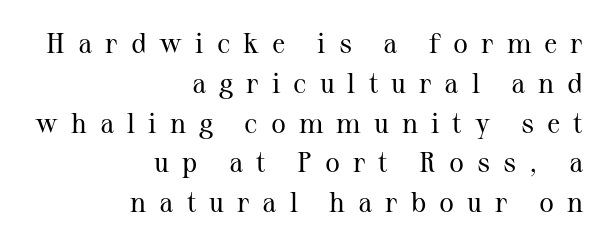
In terms of letterspacing, this is a distinctly airy, spread setting. Visually the block forms a straight wall on the right and a jagged coastline on the left. Stroke thickness stays within the range of a standard reading face or lighter. Glance below the letters and you will spot only blank space.
